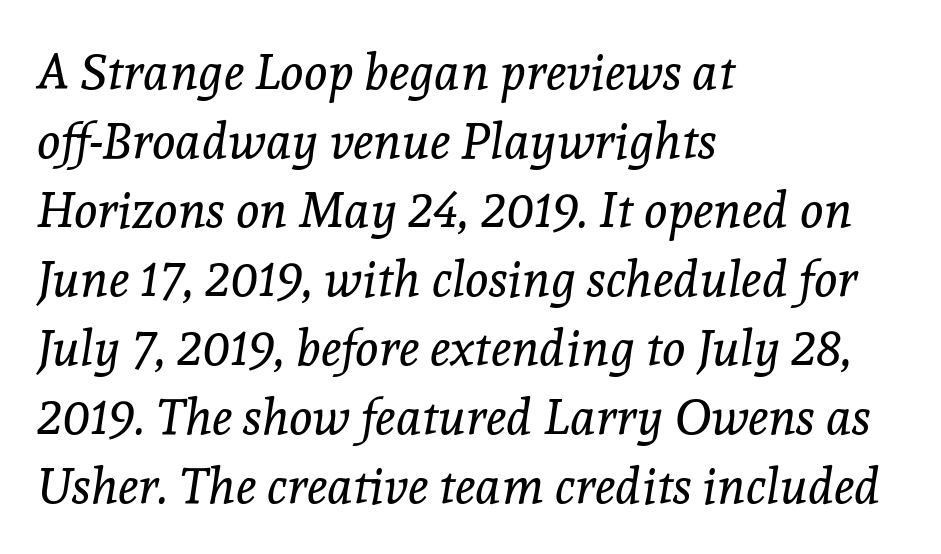
Unmarked baselines from the first word to the last. All the whitespace from short lines collects on the right. The rows are spaced the way most documents space them. This is oblique type, the kind used for emphasis or titles. Does extra space separate the letters? No, they use regular spacing. Looks like regular typesetting: each glyph gets only the width it needs.
